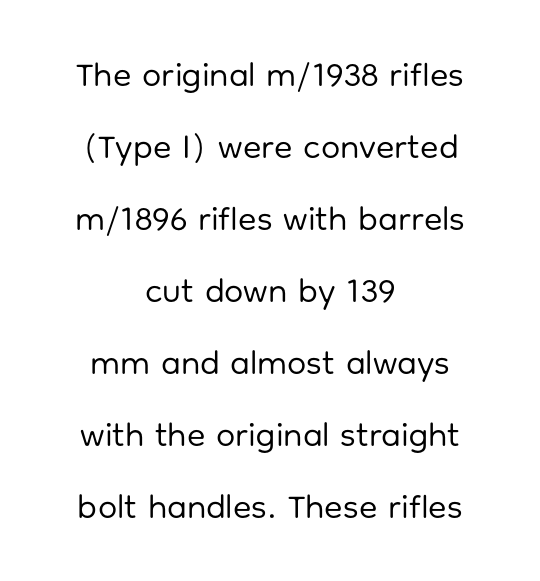
Q: Is the text bold? A: No.
Q: Is the text italic (slanted)? A: No, it is upright.
Q: Is the typeface a serif or a sans-serif typeface? A: Sans-serif.
Q: Is the text underlined? A: No.
Q: How is the paragraph aligned? A: Centered.
Q: Is the spacing between letters normal or unusually wide? A: Normal.
Q: Is the spacing between lines tight, normal or loose? A: Loose.
Q: Width (condensed, normal, or wide)? A: Normal.
Q: Stroke contrast? A: Low.
Q: x-height? A: Medium.
Q: Monospaced? A: No.
